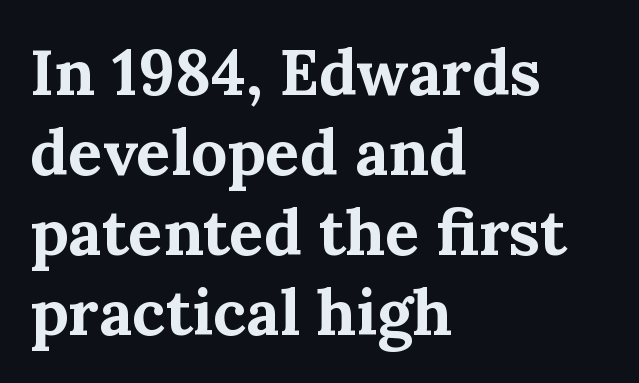
Leftover space on each line is placed entirely after the last word. Glance below the letters and you will spot only blank space. Check where the strokes stop: tiny serifs finish them off. The face used here is rendered with its standard letterfit. Posture: upright roman.
